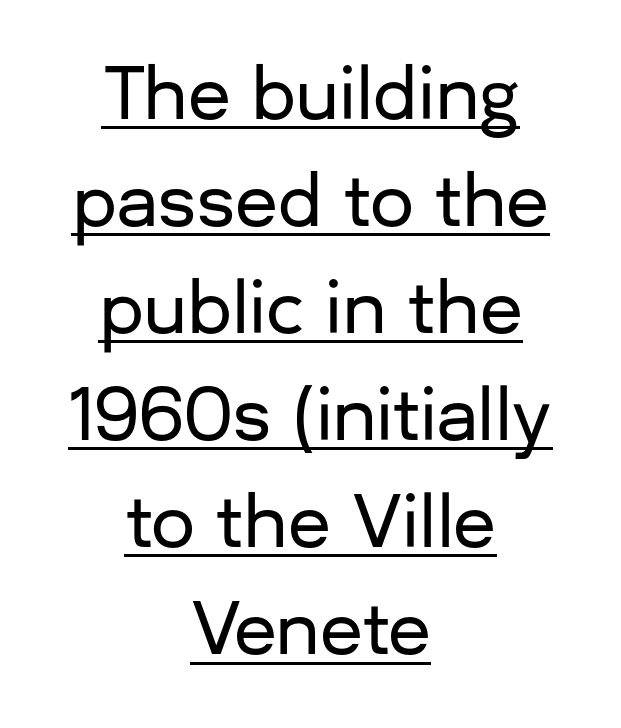
{"serif": "no", "italic": "no", "width": "normal", "stroke_contrast": "low", "x_height": "medium", "monospaced": "no", "underline": "yes", "align": "center", "line_spacing": "normal", "line_spacing_ratio": 1.53, "letter_spacing": "normal", "letter_spacing_em": 0.0, "glyph_px": 70}
